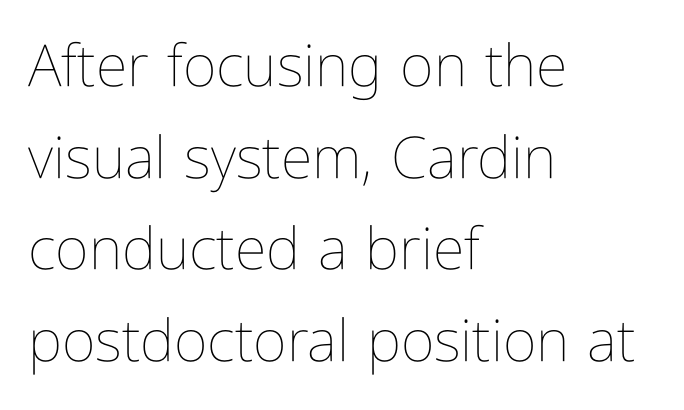
Q: Is the text bold? A: No.
Q: Is the text italic (slanted)? A: No, it is upright.
Q: Is the text underlined? A: No.
Q: How is the paragraph aligned? A: Left-aligned.
Q: Is the spacing between letters normal or unusually wide? A: Normal.
Q: Is the spacing between lines tight, normal or loose? A: Normal.
Q: Width (condensed, normal, or wide)? A: Condensed.
Q: Stroke contrast? A: Low.
Q: x-height? A: Medium.
Q: Monospaced? A: No.
